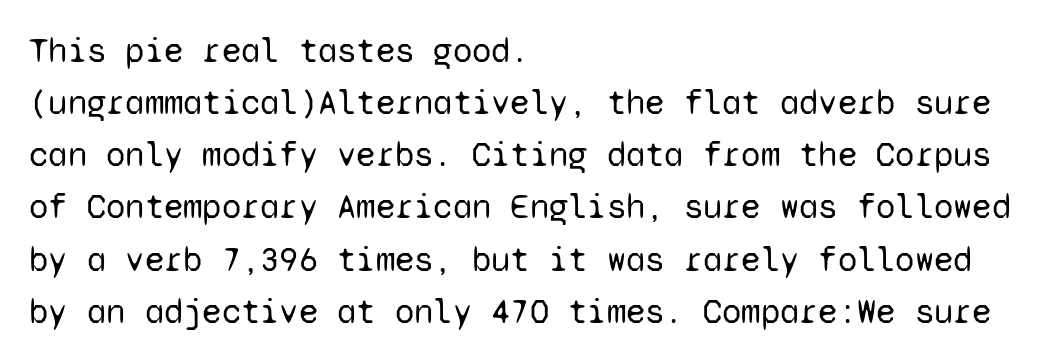
Q: Is the text bold? A: No.
Q: Is the text italic (slanted)? A: No, it is upright.
Q: Is the typeface a serif or a sans-serif typeface? A: Sans-serif.
Q: Is the text underlined? A: No.
Q: How is the paragraph aligned? A: Left-aligned.
Q: Is the spacing between letters normal or unusually wide? A: Normal.
Q: Is the spacing between lines tight, normal or loose? A: Normal.
Q: Width (condensed, normal, or wide)? A: Normal.
Q: Stroke contrast? A: Low.
Q: x-height? A: Medium.
Q: Monospaced? A: Yes.
